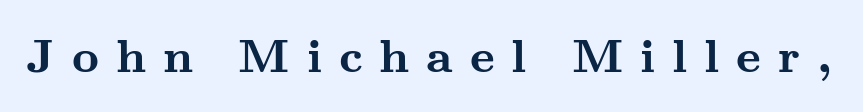
The image shows 47 px semibold, wide serif type, upright; set unusually wide letter spacing (+0.36 em), not underlined; medium stroke contrast and a small x-height.
